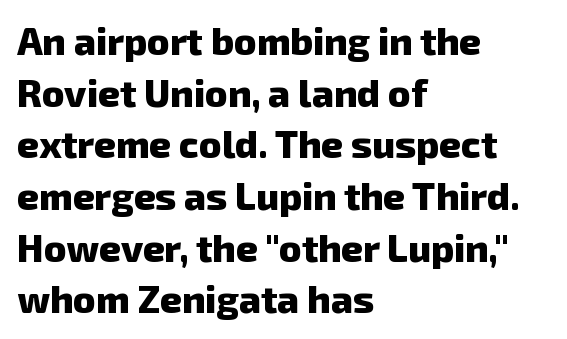
{"serif": "no", "bold": "yes", "weight": "heavy", "width": "normal", "stroke_contrast": "low", "x_height": "medium", "monospaced": "no", "underline": "no", "align": "left", "line_spacing": "normal", "line_spacing_ratio": 1.36, "letter_spacing": "normal", "letter_spacing_em": 0.0, "glyph_px": 38}
